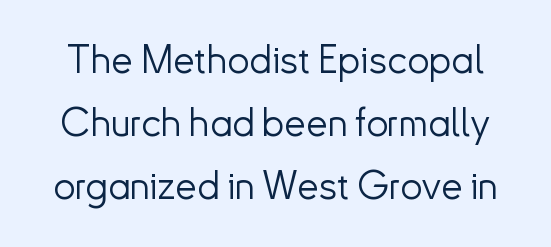
The image shows 39 px light sans-serif type, upright; set normal line spacing (1.62x), normal letter spacing, not underlined; low stroke contrast and a small x-height.
